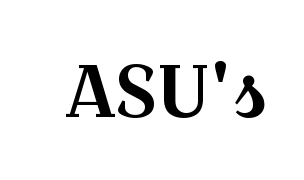
Q: Is the text italic (slanted)? A: No, it is upright.
Q: Is the typeface a serif or a sans-serif typeface? A: Serif.
Q: Is the text underlined? A: No.
Q: Is the spacing between letters normal or unusually wide? A: Normal.
Q: Width (condensed, normal, or wide)? A: Wide.
Q: x-height? A: Medium.
Q: Monospaced? A: No.
